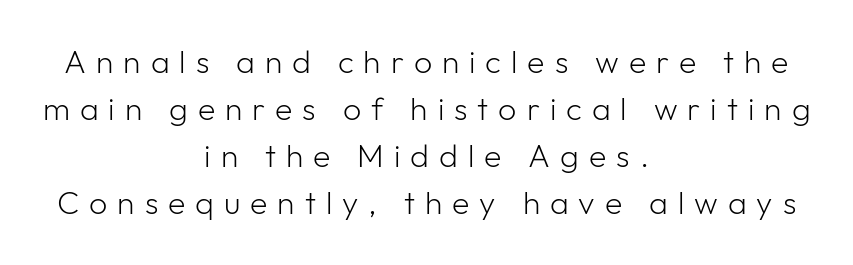
Caption: face not bold, strokes unweighted. Vertically, the passage feels balanced, rows spaced as you'd expect. Look at the tracking — it's clearly loosened, letters drifting apart. Character widths vary here, with narrow letters taking less room than wide ones. In terms of posture, this sample is upright.
